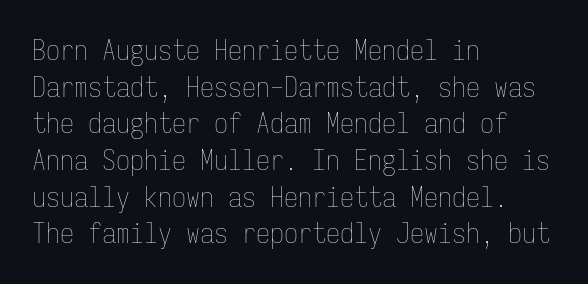
The lettering stays uniformly vertical, giving the passage a roman look. Do the characters align in a grid? Yes, the font is monospaced. Lines of text with bare space underneath. Notice how the passage keeps a crisp vertical edge on the left only.
